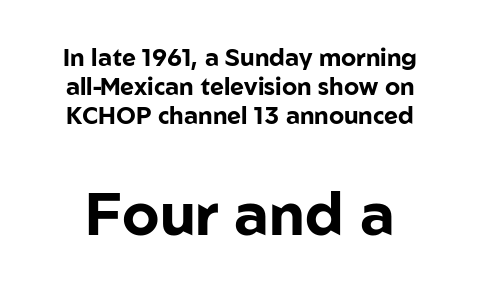
{"serif": "no", "italic": "no", "bold": "yes", "weight": "bold", "width": "normal", "stroke_contrast": "low", "x_height": "medium", "monospaced": "no", "underline": "no", "line_spacing_ratio": 1.21, "letter_spacing": "normal", "letter_spacing_em": 0.0, "larger_block": "second", "size_ratio": 2.46, "glyph_px": 59}
